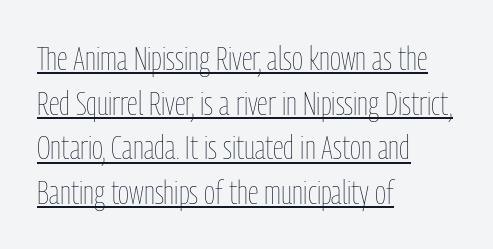
You can see a thin bar hugging the bottom of the glyphs. The lines are quadded left. When letters stand straight like this, we call the style roman or upright. Is this a fixed-width face? No — the glyphs have proportional, varying widths. These glyphs show unthickened strokes, regular width or finer.
